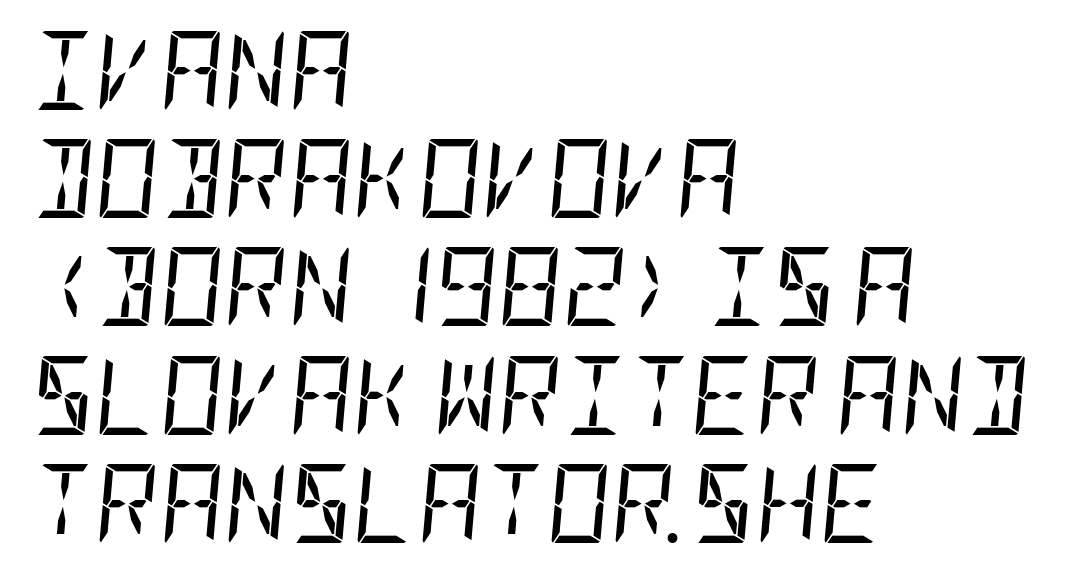
Unmarked baselines from the first word to the last. Does the copy run flush right? No — it runs flush left. Does extra space separate the letters? No, they use regular spacing. No heavy texture on the line: the type isn't bold. The whole block is typeset with a tilt.
